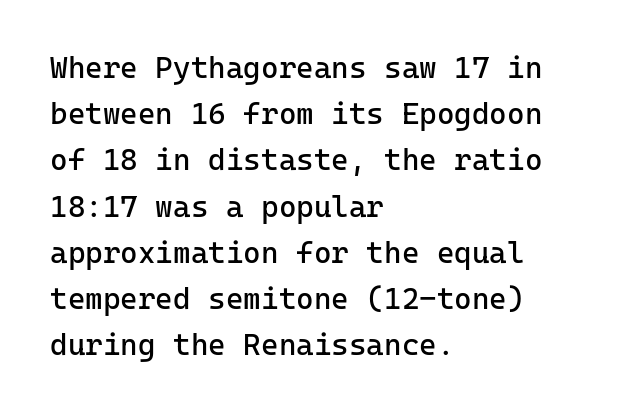
Examine the stroke ends and you'll find no serifs. A clean baseline with only descenders dipping below it. Does the lettering tilt? It doesn't — this is upright. Weight: in the light-to-regular range. Characters follow at the spacing the type designer built in. Layout note: lines flush left.
